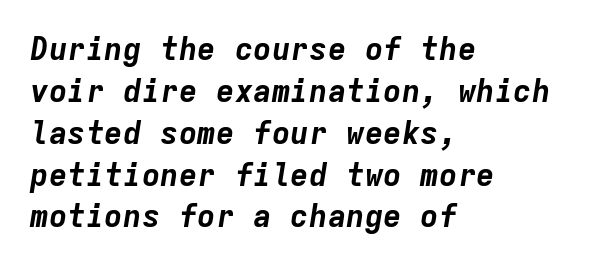
The image shows 31 px bold type, italic (leaning right), monospaced; set left-aligned, normal line spacing (1.35x), normal letter spacing, not underlined; low stroke contrast and a medium x-height.
